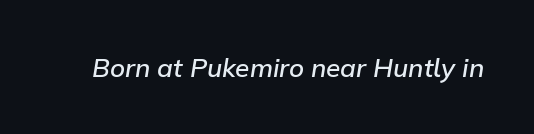
Notice how the stems are inclined rather than vertical — that's the hallmark of italics. Students, note that the glyphs here touch the page at normal intervals. The rendering uses a semibold face; strokes are thickened but not to full bold. The foot of each line stays bare and open.
